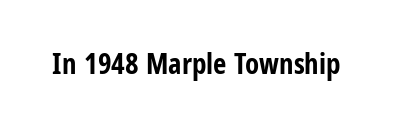
{"serif": "no", "italic": "no", "bold": "yes", "weight": "bold", "width": "condensed", "stroke_contrast": "low", "x_height": "medium", "monospaced": "no", "underline": "no", "letter_spacing": "normal", "letter_spacing_em": 0.0, "glyph_px": 29}
